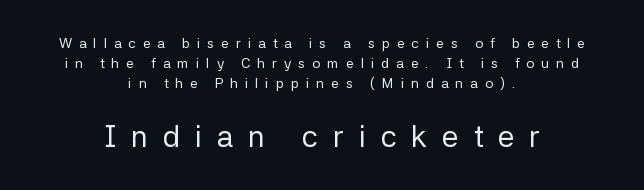
{"serif": "no", "italic": "no", "bold": "no", "weight": "regular", "width": "normal", "stroke_contrast": "low", "x_height": "medium", "monospaced": "no", "underline": "no", "align": "center", "line_spacing": "normal", "line_spacing_ratio": 1.43, "letter_spacing": "wide", "letter_spacing_em": 0.49, "larger_block": "second", "size_ratio": 2.14, "glyph_px": 30}
